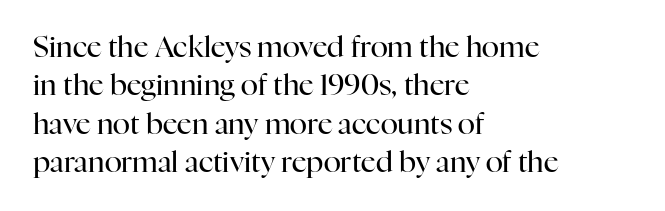
The image shows 29 px regular-weight serif type, upright; set left-aligned, normal line spacing (1.32x), normal letter spacing, not underlined; high stroke contrast and a medium x-height.
